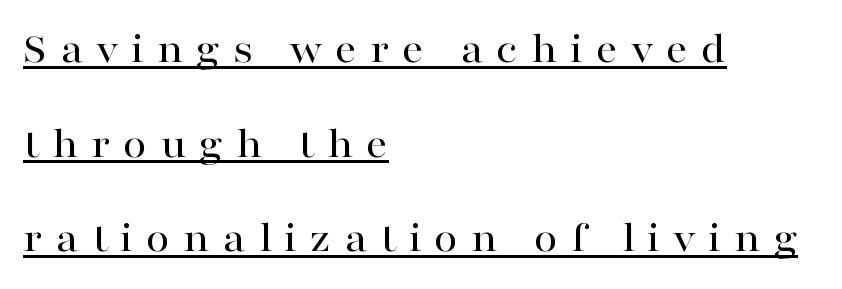
{"serif": "yes", "italic": "no", "width": "wide", "stroke_contrast": "high", "x_height": "medium", "monospaced": "no", "underline": "yes", "align": "left", "line_spacing": "loose", "line_spacing_ratio": 2.2, "letter_spacing": "wide", "letter_spacing_em": 0.3, "glyph_px": 43}
